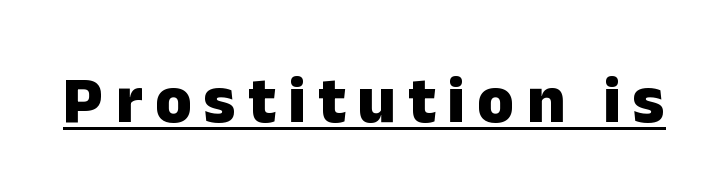
The image shows 67 px heavy sans-serif type, upright; set underlined; low stroke contrast and a medium x-height.
